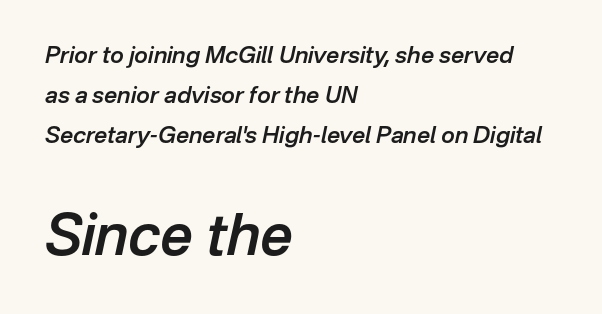
Q: Is the text bold? A: Semi-bold.
Q: Is the text italic (slanted)? A: Yes, it leans right by about 12 degrees.
Q: Is the text underlined? A: No.
Q: How is the paragraph aligned? A: Left-aligned.
Q: Is the spacing between letters normal or unusually wide? A: Normal.
Q: Which block of text is set in a larger size, the first (top) or the second (bottom)? A: The second (bottom) one.
Q: Width (condensed, normal, or wide)? A: Normal.
Q: Stroke contrast? A: Low.
Q: x-height? A: Medium.
Q: Monospaced? A: No.
